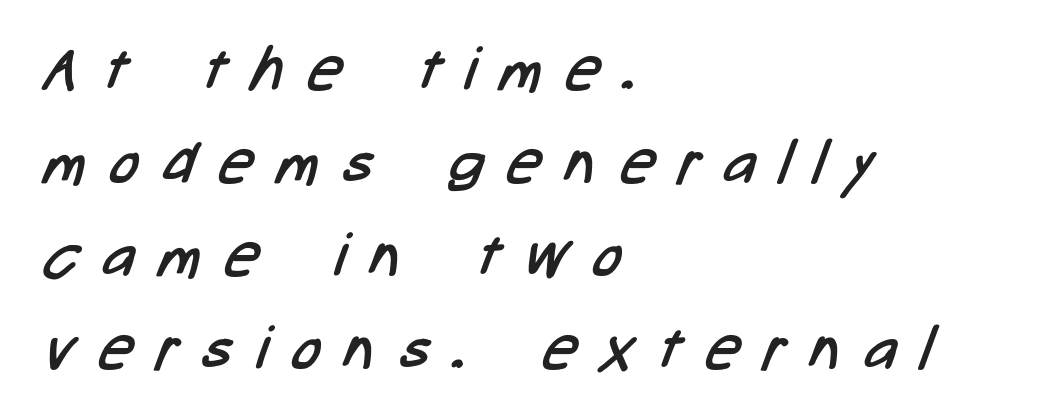
The image shows 60 px regular-weight, condensed sans-serif type; set left-aligned, normal line spacing (1.55x), unusually wide letter spacing (+0.41 em), not underlined; low stroke contrast and a medium x-height.
